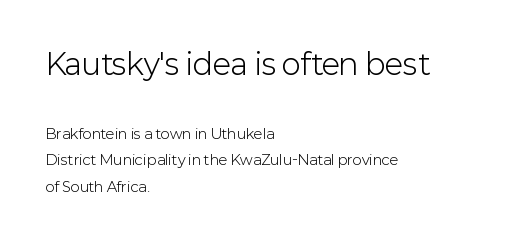
Are there feet on the stems? There aren't — it's a sans. The designer dialed line spacing up above the default. The area under the type is left untouched. If you drew a ruler down the left edge, every line would touch it. Is the stroke heavy? The answer is a plain regular-or-lighter. Do the characters align in a grid? No, the font is proportional.
